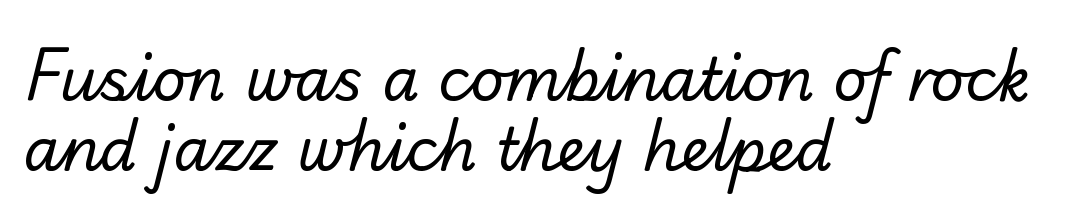
{"serif": "no", "bold": "no", "weight": "regular", "width": "normal", "stroke_contrast": "low", "x_height": "small", "monospaced": "no", "underline": "no", "align": "left", "line_spacing_ratio": 1.18, "letter_spacing": "normal", "letter_spacing_em": 0.0, "glyph_px": 59}
